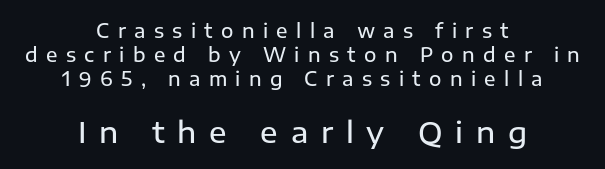
The image shows 29 px semibold sans-serif type, upright; set centered, normal line spacing (1.26x), unusually wide letter spacing (+0.44 em), not underlined; the second (bottom) block is 1.53x larger; low stroke contrast and a medium x-height.
